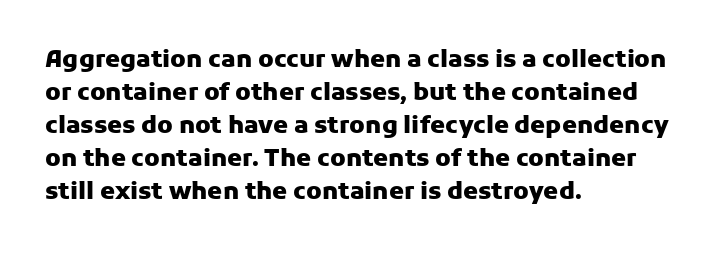
These lines keep a tight, regular rhythm from letter to letter. Heavy-handed strokes throughout: this text is bold. A normal amount of white space separates one row of letters from the next. The font's upright variant was chosen for this text. The string is rendered with underlining switched off. Which margin do the lines hug? The left one — the right edge is uneven.
